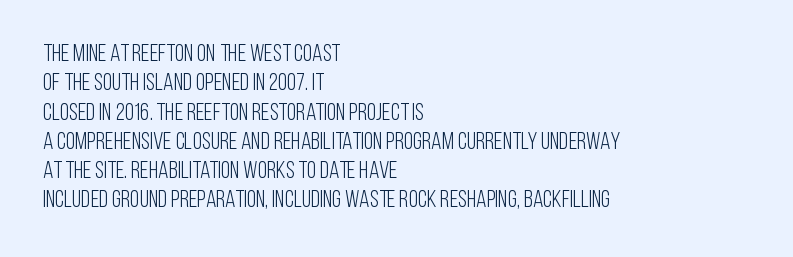
Notice how the stems are strictly vertical — no italics here. Standard letterfit; no display-style spreading of the glyphs. The space beneath each line is pristine and unruled. Counters stay open thanks to moderate or lighter strokes. A classic flush-left, rag-right setting is used for this passage.
